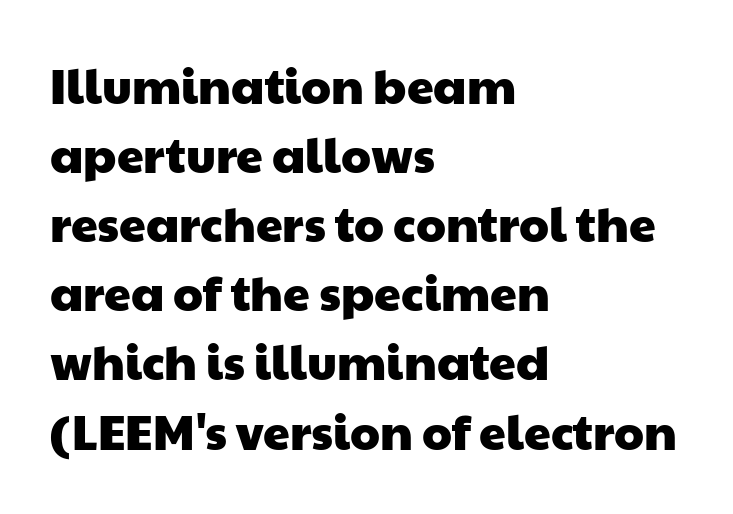
{"serif": "no", "width": "wide", "stroke_contrast": "low", "x_height": "medium", "monospaced": "no", "underline": "no", "align": "left", "line_spacing": "normal", "line_spacing_ratio": 1.44, "letter_spacing": "normal", "letter_spacing_em": 0.0, "glyph_px": 48}
